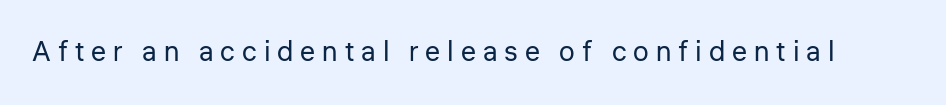
{"serif": "no", "italic": "no", "bold": "no", "weight": "regular", "width": "normal", "stroke_contrast": "low", "x_height": "medium", "monospaced": "no", "underline": "no", "letter_spacing": "wide", "letter_spacing_em": 0.25, "glyph_px": 28}
